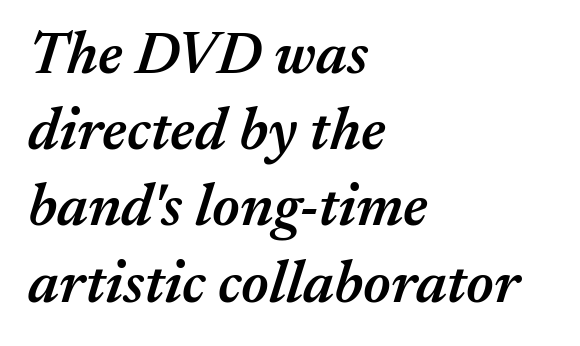
The image shows 60 px semibold type, italic (leaning right); set left-aligned, normal line spacing (1.27x), normal letter spacing, not underlined; medium stroke contrast and a medium x-height.
